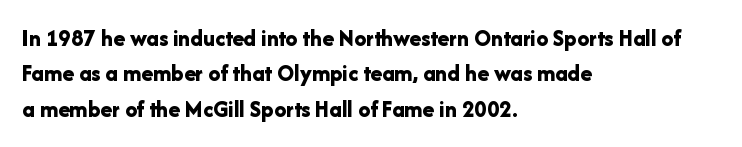
The baseline area is clear. Rendered with straight, roman letterforms. The face used here has the dense, thick strokes of a bold. One-word summary of the alignment: left.
